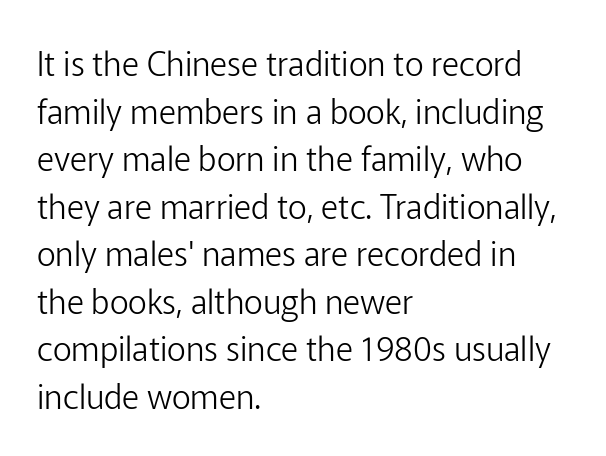
Q: Is the text bold? A: No.
Q: Is the text italic (slanted)? A: No, it is upright.
Q: Is the typeface a serif or a sans-serif typeface? A: Sans-serif.
Q: Is the text underlined? A: No.
Q: How is the paragraph aligned? A: Left-aligned.
Q: Is the spacing between letters normal or unusually wide? A: Normal.
Q: Is the spacing between lines tight, normal or loose? A: Normal.
Q: Width (condensed, normal, or wide)? A: Normal.
Q: Stroke contrast? A: Low.
Q: x-height? A: Medium.
Q: Monospaced? A: No.
